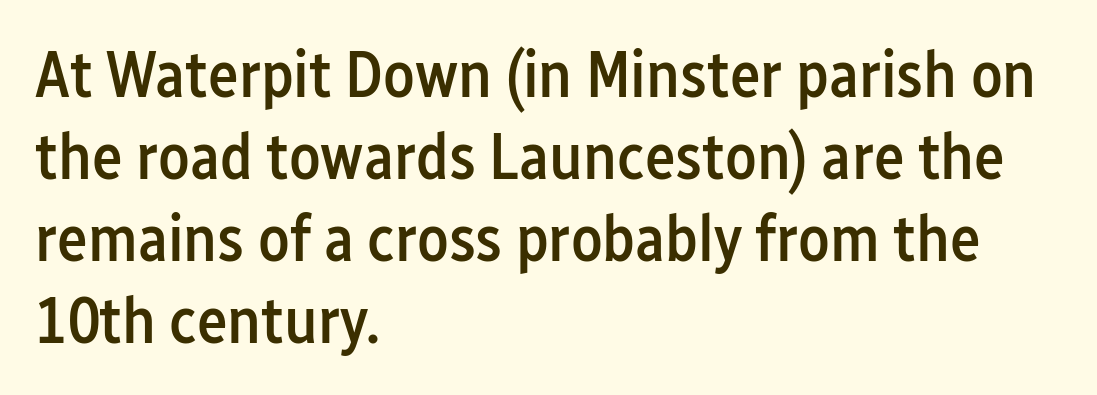
Q: Is the text bold? A: Semi-bold.
Q: Is the text italic (slanted)? A: No, it is upright.
Q: Is the typeface a serif or a sans-serif typeface? A: Sans-serif.
Q: Is the text underlined? A: No.
Q: How is the paragraph aligned? A: Left-aligned.
Q: Is the spacing between letters normal or unusually wide? A: Normal.
Q: Is the spacing between lines tight, normal or loose? A: Normal.
Q: Width (condensed, normal, or wide)? A: Condensed.
Q: Stroke contrast? A: Low.
Q: x-height? A: Medium.
Q: Monospaced? A: No.
